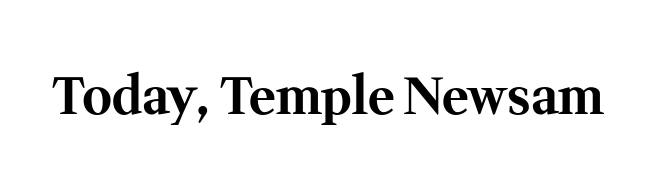
Upright lettering throughout. Tracking here is standard; glyphs follow each other at the usual distance. The space directly below the letters is spotless. Notice how thick the strokes are: this is what a full bold looks like. Classification — serif.
